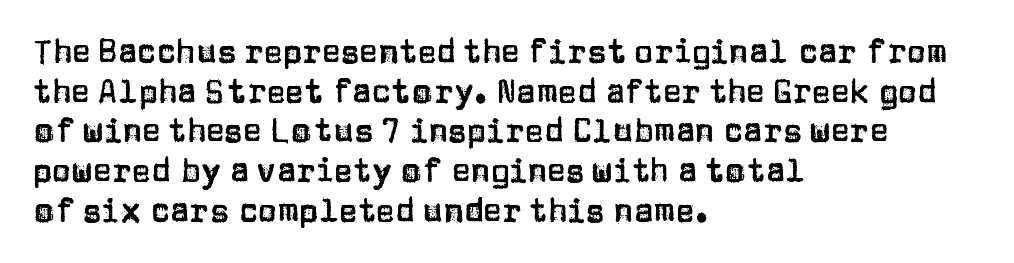
Which margin do the lines hug? The left one — the right edge is uneven. Character widths vary here, with narrow letters taking less room than wide ones. Descenders hang freely into open space. The face used here is rendered with its standard letterfit.
